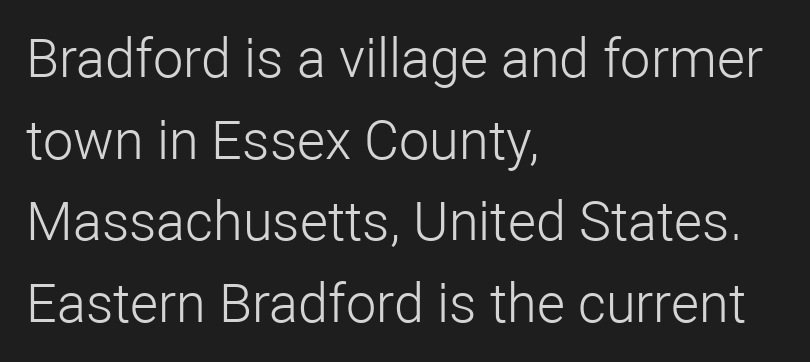
Q: Is the text bold? A: No.
Q: Is the text italic (slanted)? A: No, it is upright.
Q: Is the typeface a serif or a sans-serif typeface? A: Sans-serif.
Q: Is the text underlined? A: No.
Q: How is the paragraph aligned? A: Left-aligned.
Q: Is the spacing between letters normal or unusually wide? A: Normal.
Q: Is the spacing between lines tight, normal or loose? A: Normal.
Q: Width (condensed, normal, or wide)? A: Normal.
Q: Stroke contrast? A: Low.
Q: x-height? A: Medium.
Q: Monospaced? A: No.
